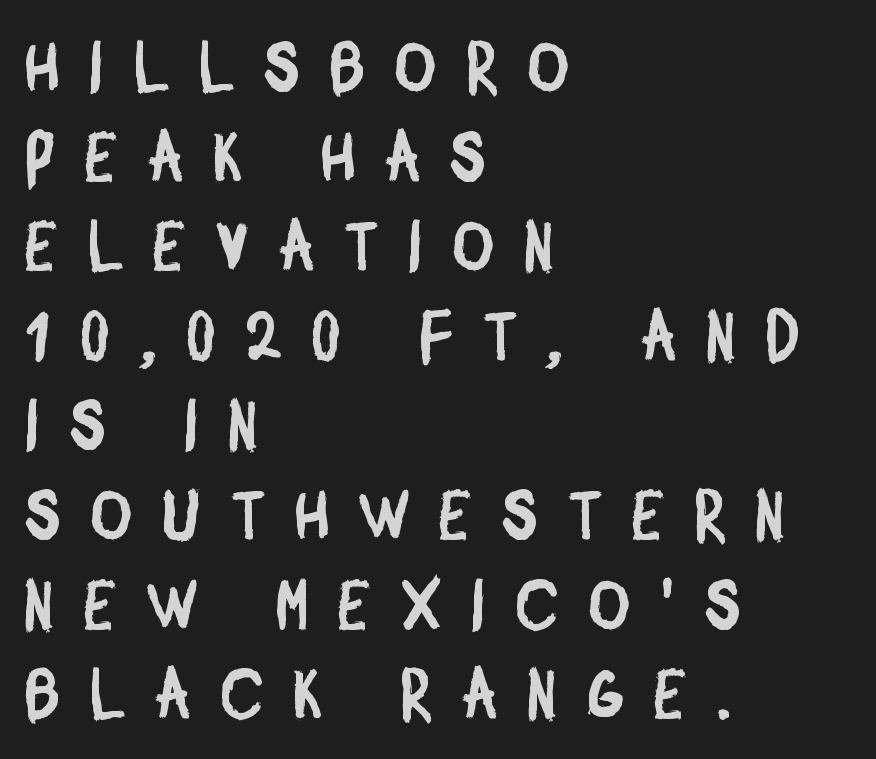
The image shows 70 px condensed sans-serif type; set left-aligned, normal line spacing (1.28x), unusually wide letter spacing (+0.44 em), not underlined; low stroke contrast and a large x-height.
